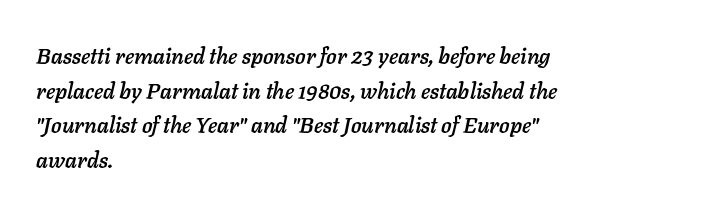
The lines in this sample share a left origin and differ only in where they stop. The baseline area is clear. The block of text has a typical density, with ordinary space between rows. Compared with typical body copy, the letter spacing here is the same. This sample uses an oblique cut, with every glyph tilted off the vertical.
